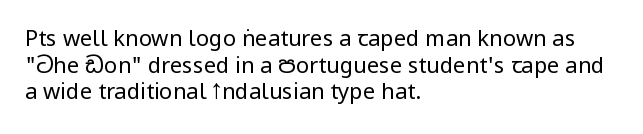
The image shows 22 px text type, upright; set left-aligned, line spacing 1.21x, normal letter spacing, not underlined.
